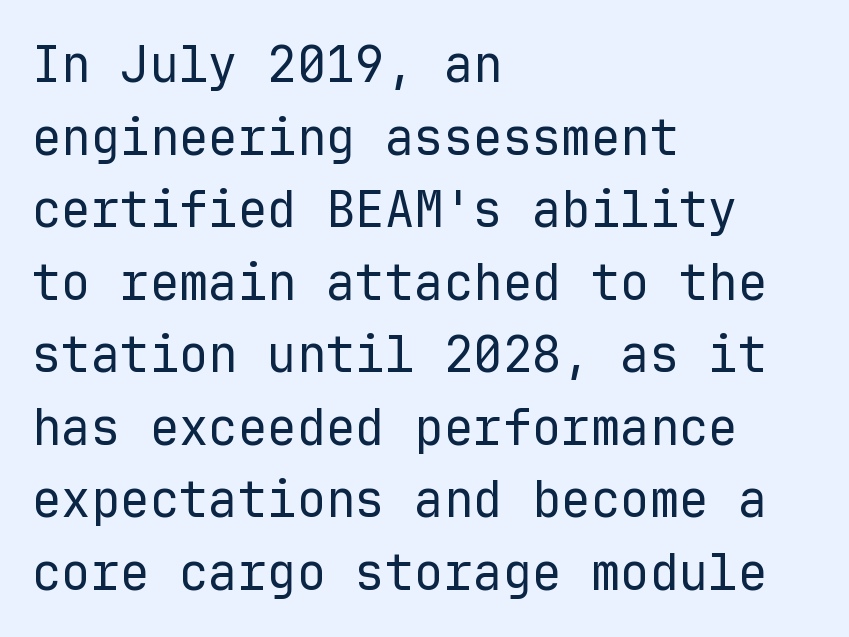
The image shows 49 px regular-weight sans-serif type, upright, monospaced; set left-aligned, normal line spacing (1.48x), normal letter spacing, not underlined; low stroke contrast and a medium x-height.
